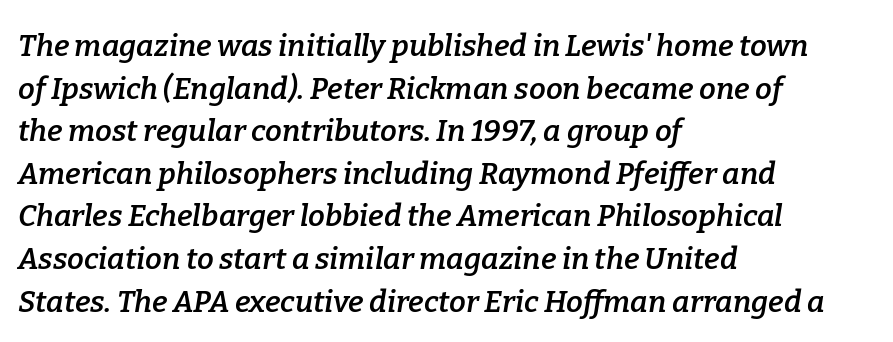
The image shows 30 px semibold serif type, italic (leaning right); set left-aligned, normal line spacing (1.42x), normal letter spacing, not underlined; low stroke contrast and a medium x-height.
